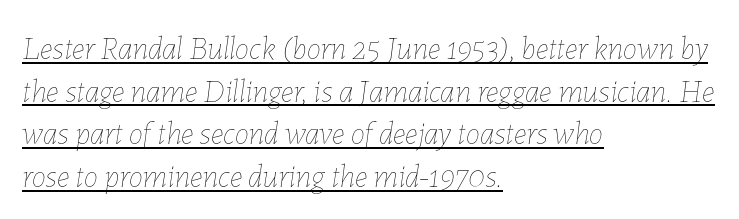
Tracking value appears to be zero — textbook default spacing. In CSS terms this would be text-align: left. Line spacing here is normal. Each letter keeps its own natural width here, so spacing adapts to shape.
